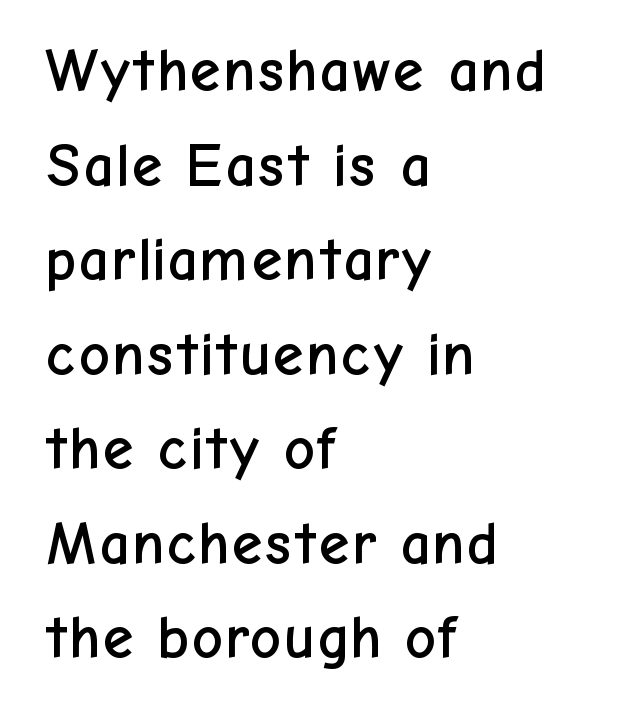
Q: Is the text italic (slanted)? A: No, it is upright.
Q: Is the typeface a serif or a sans-serif typeface? A: Sans-serif.
Q: Is the text underlined? A: No.
Q: How is the paragraph aligned? A: Left-aligned.
Q: Is the spacing between letters normal or unusually wide? A: Normal.
Q: Is the spacing between lines tight, normal or loose? A: Normal.
Q: Width (condensed, normal, or wide)? A: Normal.
Q: Stroke contrast? A: Low.
Q: x-height? A: Medium.
Q: Monospaced? A: No.
